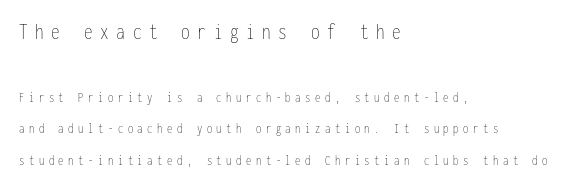
{"italic": "no", "bold": "no", "underline": "no", "align": "left", "line_spacing": "loose", "line_spacing_ratio": 2.24, "letter_spacing": "wide", "letter_spacing_em": 0.33, "larger_block": "first", "size_ratio": 1.64, "glyph_px": 23}
